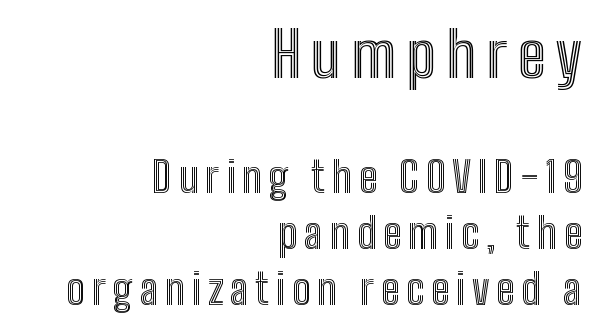
Does the leading feel generous? No, just average. The paragraph shown leans on its right margin. A typesetter would mark this as roman, not italic. Varying glyph widths throughout — classic text-font behaviour. The earlier block is typeset at a bigger size than the later block.
